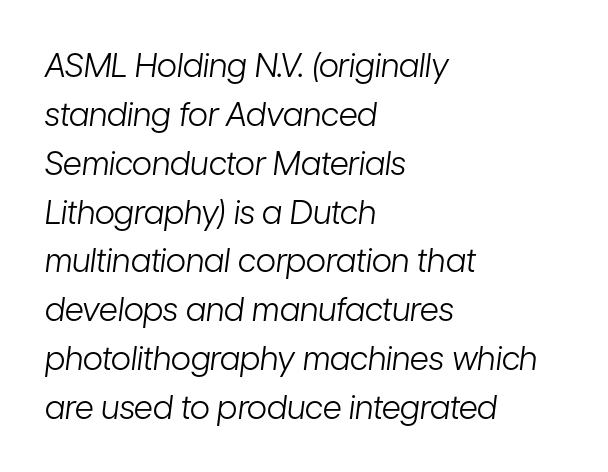
Notice how descenders clear the ascenders below comfortably — that's standard leading. Honestly, there is no underline to notice here at all. Caption: face not bold, strokes unweighted. The letters advance in unequal steps, a hallmark of proportional type.
